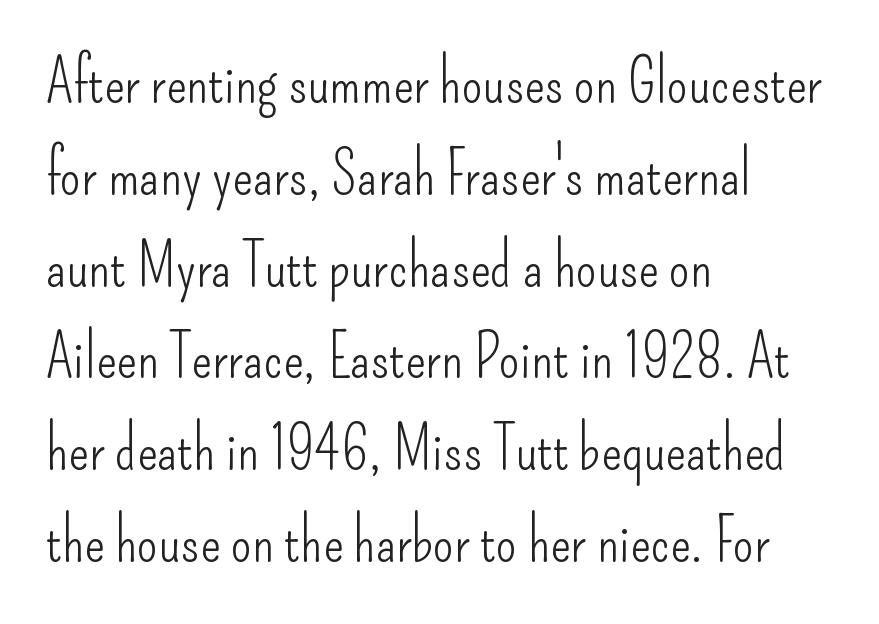
Q: Is the text bold? A: No.
Q: Is the text italic (slanted)? A: No, it is upright.
Q: Is the typeface a serif or a sans-serif typeface? A: Sans-serif.
Q: Is the text underlined? A: No.
Q: How is the paragraph aligned? A: Left-aligned.
Q: Is the spacing between letters normal or unusually wide? A: Normal.
Q: Is the spacing between lines tight, normal or loose? A: Normal.
Q: Width (condensed, normal, or wide)? A: Condensed.
Q: Stroke contrast? A: Low.
Q: x-height? A: Small.
Q: Monospaced? A: No.
